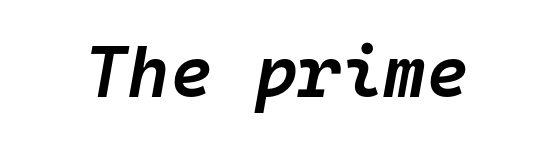
Q: Is the text bold? A: Semi-bold.
Q: Is the text italic (slanted)? A: Yes, it leans right by about 10 degrees.
Q: Is the text underlined? A: No.
Q: Is the spacing between letters normal or unusually wide? A: Normal.
Q: Width (condensed, normal, or wide)? A: Normal.
Q: Stroke contrast? A: Low.
Q: x-height? A: Medium.
Q: Monospaced? A: Yes.
